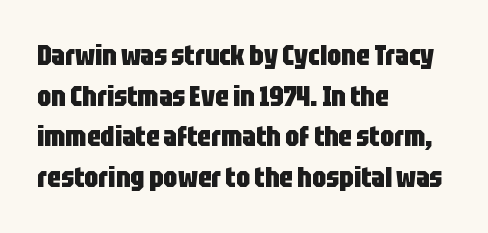
The image shows 28 px heavy, condensed sans-serif type, upright; set left-aligned, normal line spacing (1.45x), normal letter spacing, not underlined; low stroke contrast and a large x-height.
